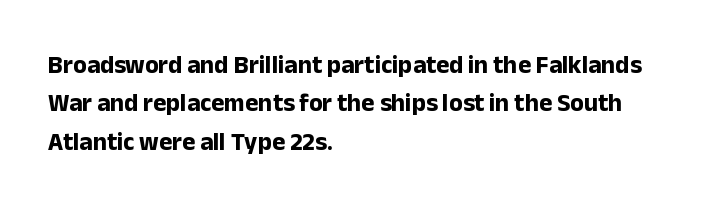
Q: Is the text bold? A: Yes.
Q: Is the text italic (slanted)? A: No, it is upright.
Q: Is the text underlined? A: No.
Q: How is the paragraph aligned? A: Left-aligned.
Q: Is the spacing between letters normal or unusually wide? A: Normal.
Q: Is the spacing between lines tight, normal or loose? A: Normal.
